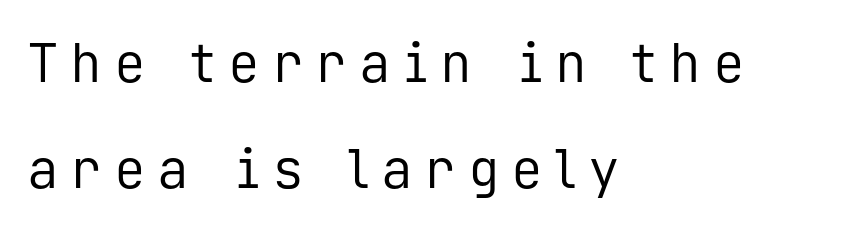
This sample uses an upright cut, with every glyph sitting square on the baseline. Think of a typewriter: that constant character pitch is what you see here. Vertical stems look standard width or narrower in stroke. The passage shown stacks its lines with a broad gap. Compared with a centered layout, this one pins lines to the left instead. Grotesque or geometric, the face here clearly has no serifs.
